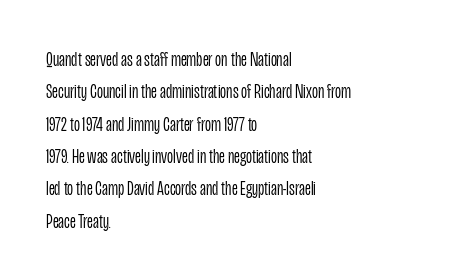
Q: Is the text bold? A: No.
Q: Is the text italic (slanted)? A: No, it is upright.
Q: Is the text underlined? A: No.
Q: How is the paragraph aligned? A: Left-aligned.
Q: Is the spacing between letters normal or unusually wide? A: Normal.
Q: Is the spacing between lines tight, normal or loose? A: Normal.
